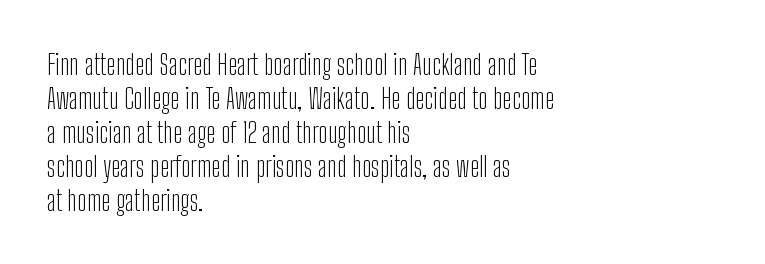
Q: Is the text bold? A: No.
Q: Is the text italic (slanted)? A: No, it is upright.
Q: Is the typeface a serif or a sans-serif typeface? A: Sans-serif.
Q: Is the text underlined? A: No.
Q: How is the paragraph aligned? A: Left-aligned.
Q: Is the spacing between letters normal or unusually wide? A: Normal.
Q: Width (condensed, normal, or wide)? A: Condensed.
Q: Stroke contrast? A: Low.
Q: x-height? A: Medium.
Q: Monospaced? A: No.
